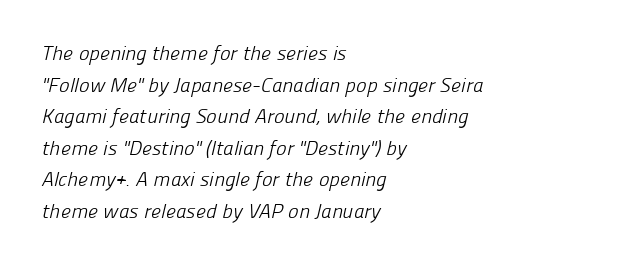
A quiet, ordinary-to-light weight characterises the typeface. Horizontal bands of white between lines are of average thickness. There is no visible air inserted between adjacent glyphs. The lines are quadded left. The baseline area is clear.
